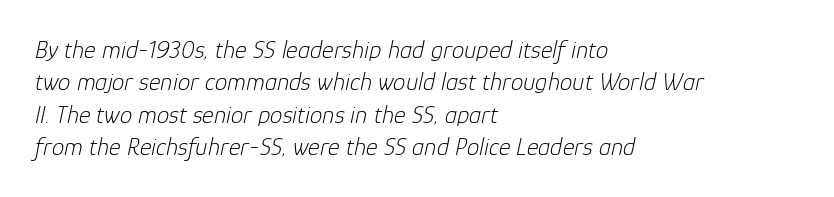
{"italic": "yes", "lean": "right", "slant_degrees": 12, "bold": "no", "underline": "no", "align": "left", "line_spacing": "normal", "line_spacing_ratio": 1.3, "letter_spacing": "normal", "letter_spacing_em": 0.0, "glyph_px": 25}
